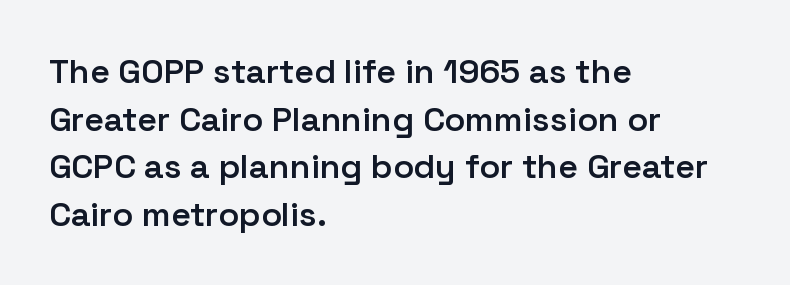
Character widths vary here, with narrow letters taking less room than wide ones. Ordinary non-slanted type is in use. The rendering uses a semibold face; strokes are thickened but not to full bold. Descenders are the only things crossing below the line. Look at the tracking — it's just the regular setting, nothing added. These lines sit exactly where default settings would place them.
